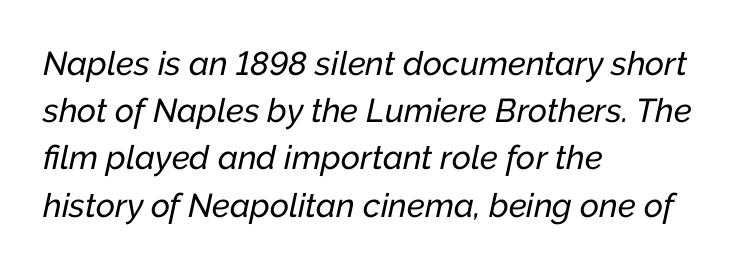
{"italic": "yes", "lean": "right", "slant_degrees": 12, "width": "normal", "stroke_contrast": "low", "x_height": "medium", "monospaced": "no", "underline": "no", "align": "left", "line_spacing": "normal", "line_spacing_ratio": 1.43, "letter_spacing": "normal", "letter_spacing_em": 0.0, "glyph_px": 33}
